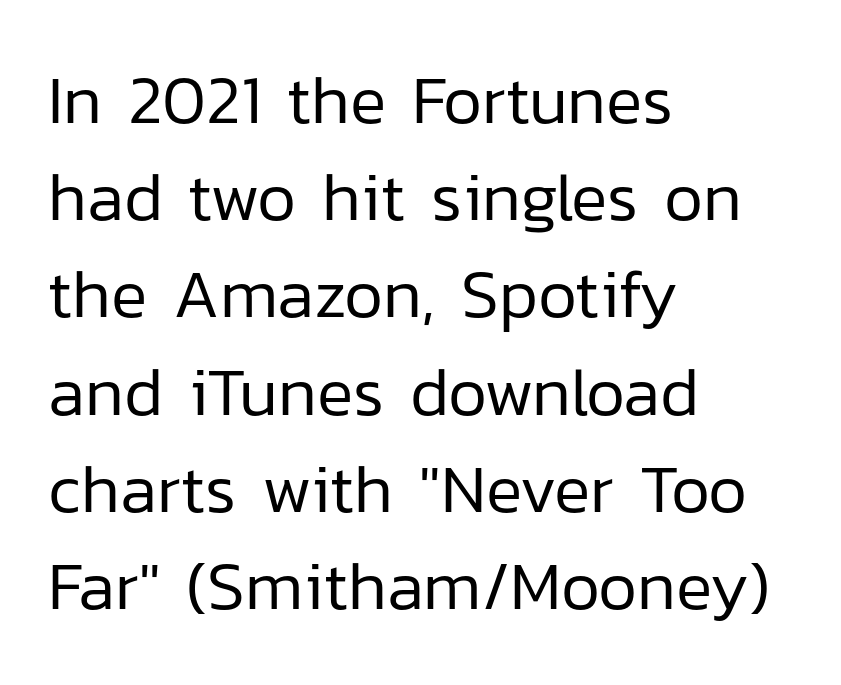
Do the characters align in a grid? No, the font is proportional. No feet cap the strokes, marking this as sans-serif type. The tracking reads as untouched default to a designer's eye. Honestly, the row spacing looks completely unremarkable. This rendering features lettering with no underline.
